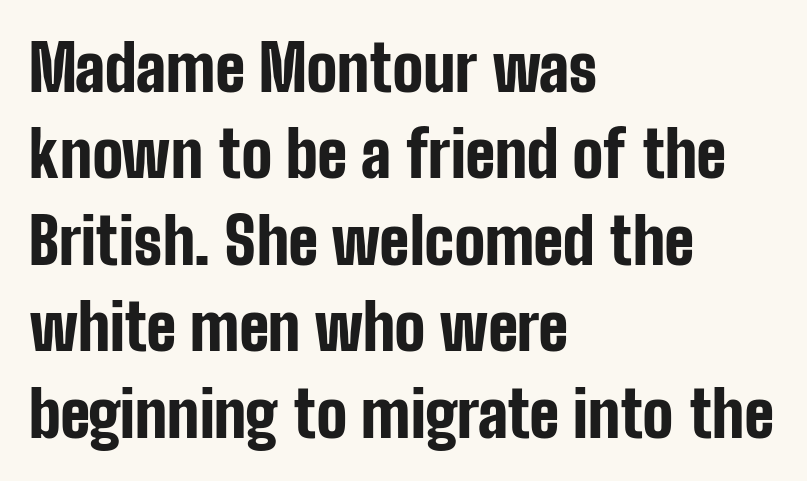
The image shows 64 px bold, condensed sans-serif type, upright; set left-aligned, normal line spacing (1.35x), normal letter spacing, not underlined; low stroke contrast and a medium x-height.
